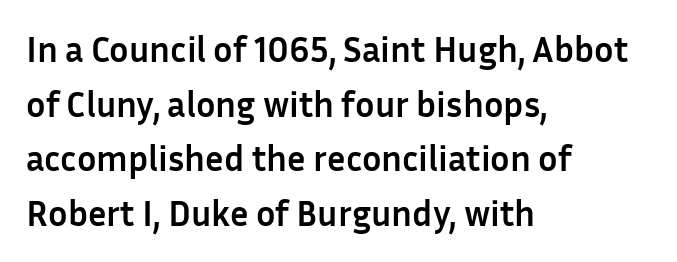
{"serif": "no", "italic": "no", "bold": "yes", "weight": "semibold", "width": "normal", "stroke_contrast": "low", "x_height": "medium", "monospaced": "no", "underline": "no", "align": "left", "line_spacing": "normal", "line_spacing_ratio": 1.52, "letter_spacing": "normal", "letter_spacing_em": 0.0, "glyph_px": 36}
